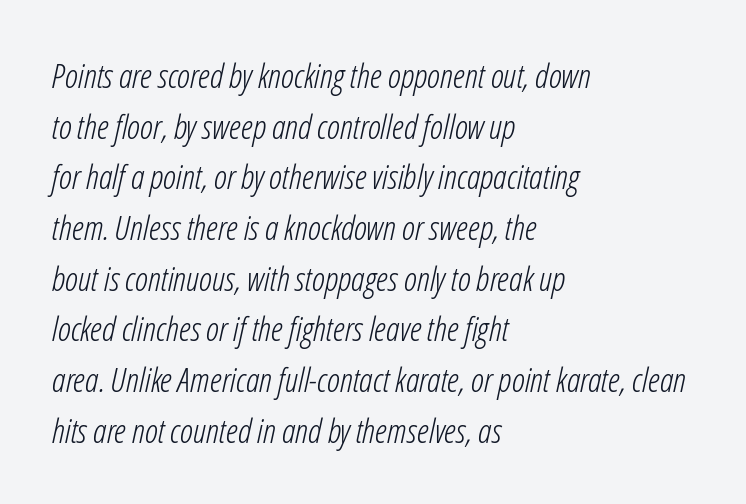
The image shows 34 px light, condensed type, italic (leaning right); set left-aligned, normal line spacing (1.49x), normal letter spacing, not underlined; low stroke contrast and a medium x-height.
